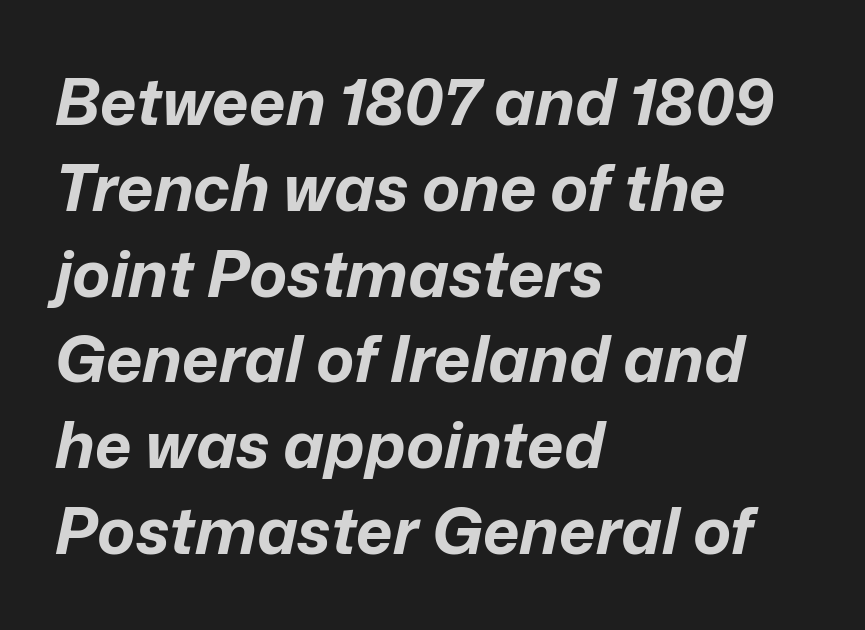
Q: Is the text bold? A: Yes.
Q: Is the text italic (slanted)? A: Yes, it leans right by about 12 degrees.
Q: Is the text underlined? A: No.
Q: How is the paragraph aligned? A: Left-aligned.
Q: Is the spacing between letters normal or unusually wide? A: Normal.
Q: Is the spacing between lines tight, normal or loose? A: Normal.
Q: Width (condensed, normal, or wide)? A: Normal.
Q: Stroke contrast? A: Low.
Q: x-height? A: Medium.
Q: Monospaced? A: No.
